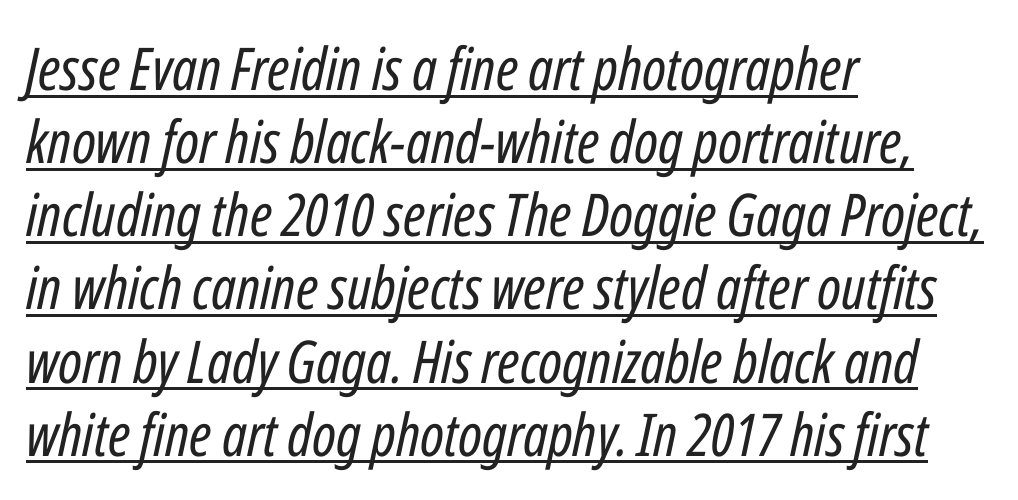
The image shows 59 px regular-weight, condensed type, italic (leaning right); set left-aligned, line spacing 1.24x, normal letter spacing, underlined; low stroke contrast and a medium x-height.
